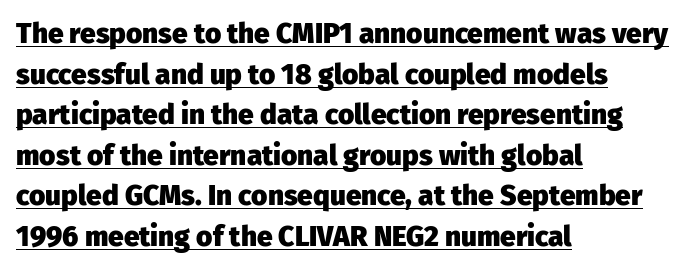
The image shows 28 px heavy sans-serif type, upright; set left-aligned, normal line spacing (1.45x), normal letter spacing, underlined; low stroke contrast and a medium x-height.
